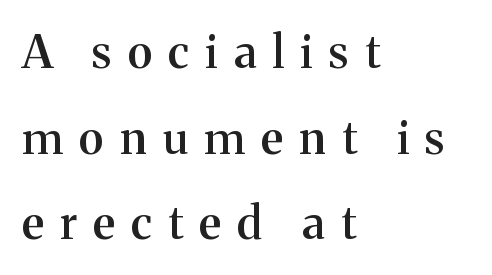
Q: Is the text bold? A: Semi-bold.
Q: Is the text italic (slanted)? A: No, it is upright.
Q: Is the typeface a serif or a sans-serif typeface? A: Serif.
Q: Is the text underlined? A: No.
Q: How is the paragraph aligned? A: Left-aligned.
Q: Is the spacing between letters normal or unusually wide? A: Unusually wide.
Q: Width (condensed, normal, or wide)? A: Normal.
Q: Stroke contrast? A: Medium.
Q: x-height? A: Medium.
Q: Monospaced? A: No.
